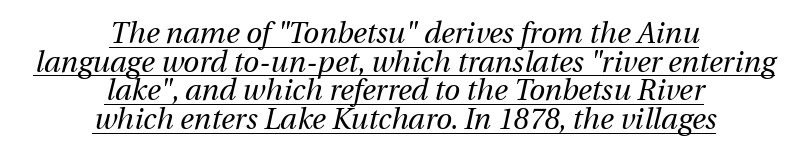
{"italic": "yes", "lean": "right", "slant_degrees": 13, "bold": "no", "weight": "regular", "width": "normal", "stroke_contrast": "medium", "x_height": "medium", "monospaced": "no", "underline": "yes", "align": "center", "line_spacing": "tight", "line_spacing_ratio": 0.99, "letter_spacing": "normal", "letter_spacing_em": 0.0, "glyph_px": 29}
